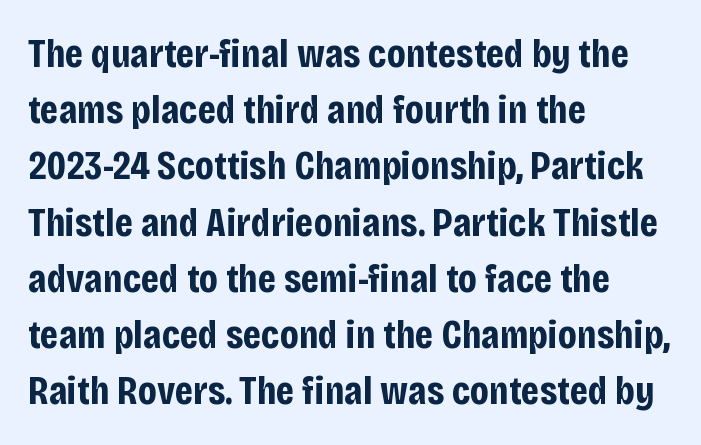
These lines are rendered in a variable-pitch font. The lines sit at an ordinary, default distance from one another. A roman cut, with each character standing at attention. This is heavy type, rendered in bold. Glance below the letters and you will spot only blank space.
